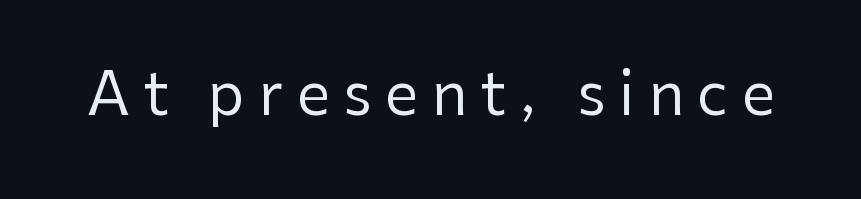
The glyphs are unaccompanied by any horizontal stroke below them. Bold? No — there's no thickening of the strokes. Is there any slant? The stems are plumb. No feet cap the strokes, marking this as sans-serif type. Students, note that the glyphs here are deliberately spaced far apart.
